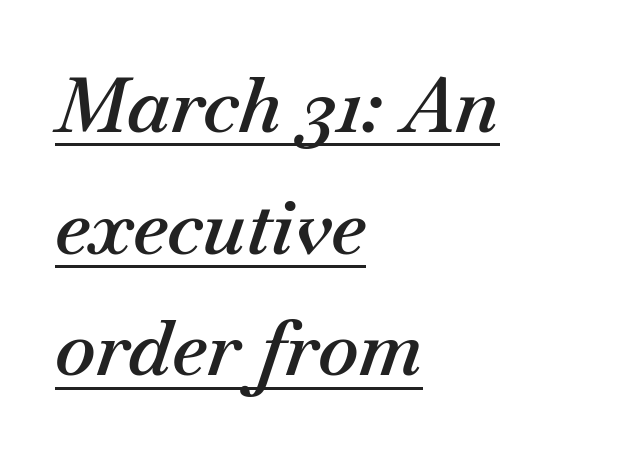
Q: Is the text bold? A: Semi-bold.
Q: Is the text italic (slanted)? A: Yes, it leans right by about 18 degrees.
Q: Is the text underlined? A: Yes.
Q: How is the paragraph aligned? A: Left-aligned.
Q: Is the spacing between letters normal or unusually wide? A: Normal.
Q: Is the spacing between lines tight, normal or loose? A: Normal.
Q: Width (condensed, normal, or wide)? A: Normal.
Q: Stroke contrast? A: Medium.
Q: x-height? A: Small.
Q: Monospaced? A: No.
